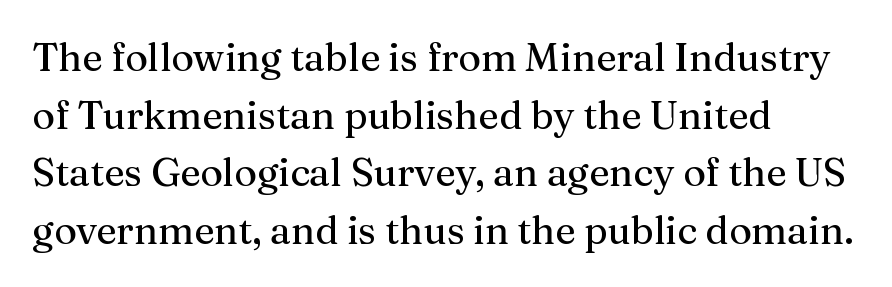
Unlike italic type, these characters show no tilt at all. You could call the tracking neutral — neither tight nor loose. These lines sit exactly where default settings would place them. Each letter keeps its own natural width here, so spacing adapts to shape.
